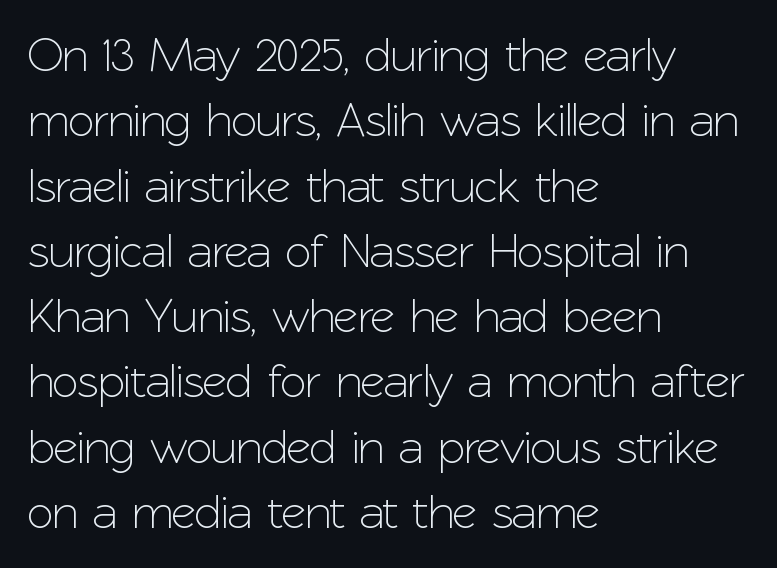
The image shows 48 px sans-serif type, upright; set left-aligned, normal line spacing (1.36x), normal letter spacing, not underlined; low stroke contrast and a medium x-height.
